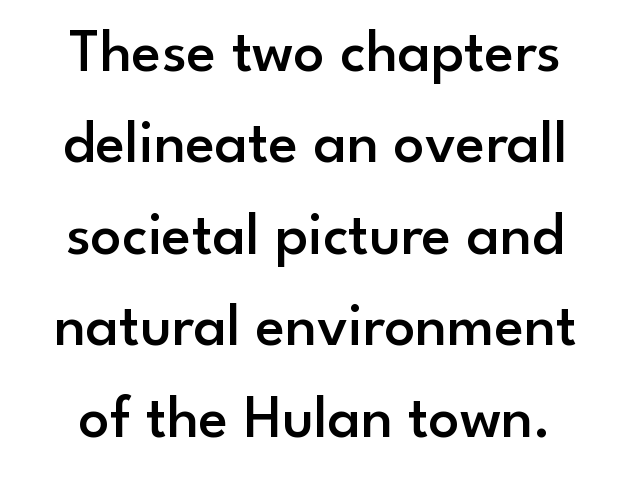
{"serif": "no", "italic": "no", "bold": "semi", "weight": "semibold", "width": "normal", "stroke_contrast": "low", "x_height": "small", "monospaced": "no", "underline": "no", "line_spacing": "normal", "line_spacing_ratio": 1.5, "letter_spacing": "normal", "letter_spacing_em": 0.0, "glyph_px": 61}
